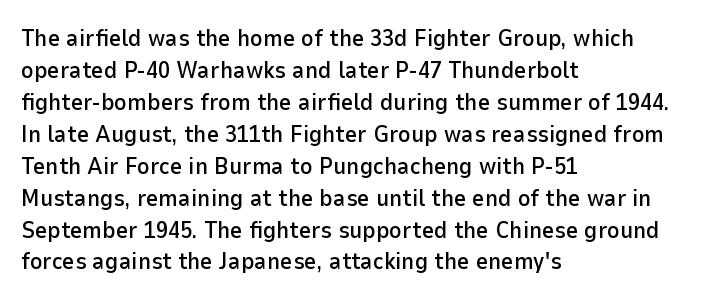
{"italic": "no", "underline": "no", "align": "left", "line_spacing": "normal", "line_spacing_ratio": 1.33, "letter_spacing": "normal", "letter_spacing_em": 0.0, "glyph_px": 24}
